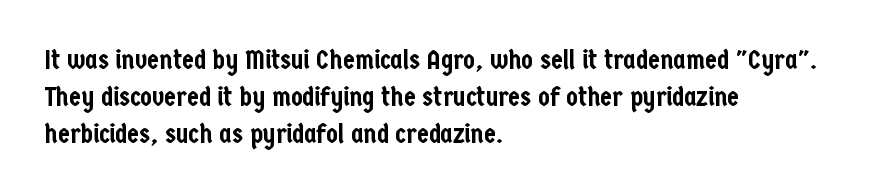
{"italic": "no", "underline": "no", "align": "left", "line_spacing": "normal", "line_spacing_ratio": 1.37, "letter_spacing": "normal", "letter_spacing_em": 0.0, "glyph_px": 27}
